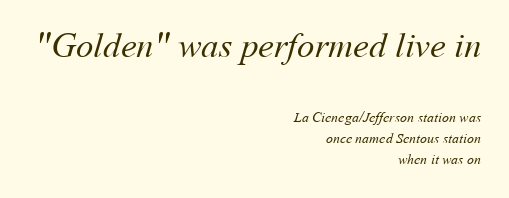
The image shows 35 px regular-weight type; set right-aligned, normal line spacing (1.53x), normal letter spacing, not underlined; the first (top) block is 2.5x larger; medium stroke contrast and a medium x-height.
